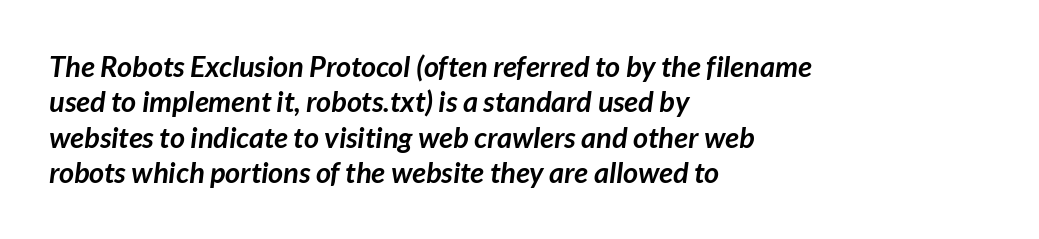
Heft: maximum for text — a bold. The typeface chosen for these lines omits serifs. The strip under each line holds only bare page. The letters advance in unequal steps, a hallmark of proportional type. The setting favours the left margin, as ordinary paragraphs usually do.
